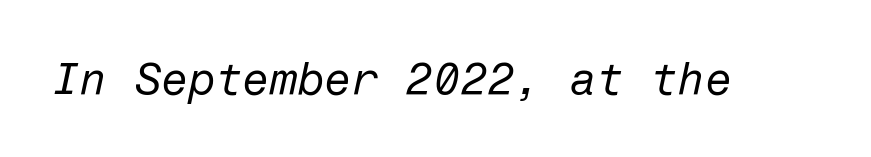
Q: Is the text bold? A: No.
Q: Is the text italic (slanted)? A: Yes, it leans right by about 12 degrees.
Q: Is the text underlined? A: No.
Q: Is the spacing between letters normal or unusually wide? A: Normal.
Q: Width (condensed, normal, or wide)? A: Normal.
Q: Stroke contrast? A: Low.
Q: x-height? A: Medium.
